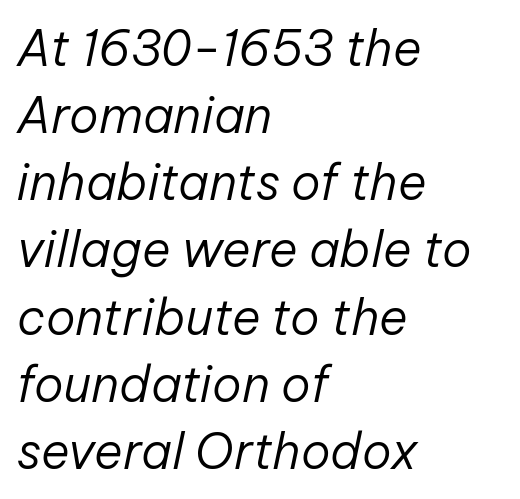
Regular leading. This rendering uses left alignment, leaving the right contour irregular. Plain, unruled lines of type. Letters have the restrained weight of plain body copy at most. The letters advance in unequal steps, a hallmark of proportional type.
